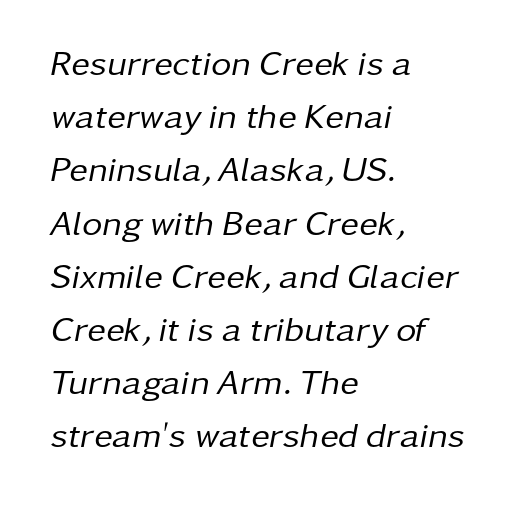
Letters rest on an invisible, unmarked baseline. The passage shown is typed in a proportional face where columns would drift. Emphasis-style slanted type is in use. The designer left line spacing at the default. The letterforms sit shoulder to shoulder at normal distance.
